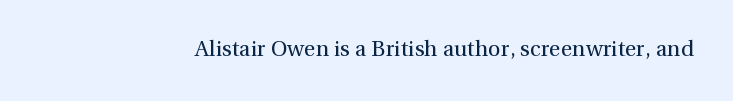
The space directly below the letters is spotless. Quick note: not italic, upright. The line texture is even and compact thanks to regular tracking. These glyphs show unthickened strokes, regular width or finer.
